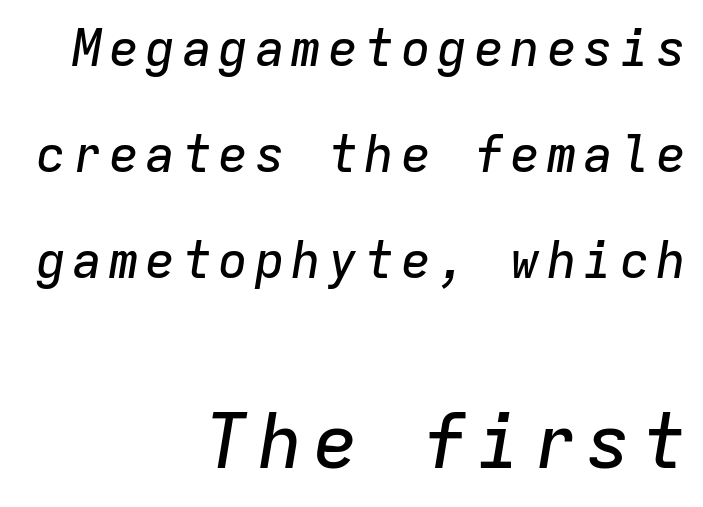
{"italic": "yes", "lean": "right", "slant_degrees": 9, "width": "normal", "stroke_contrast": "low", "x_height": "medium", "monospaced": "yes", "underline": "no", "align": "right", "line_spacing": "loose", "line_spacing_ratio": 2.12, "larger_block": "second", "size_ratio": 1.5, "glyph_px": 75}
